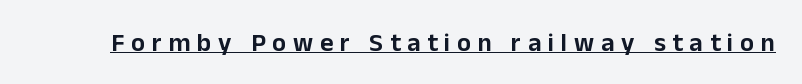
A typesetter would mark this as roman, not italic. Underlining? Definitely there. What stands out about the letter spacing? Its width — letters are far apart.
